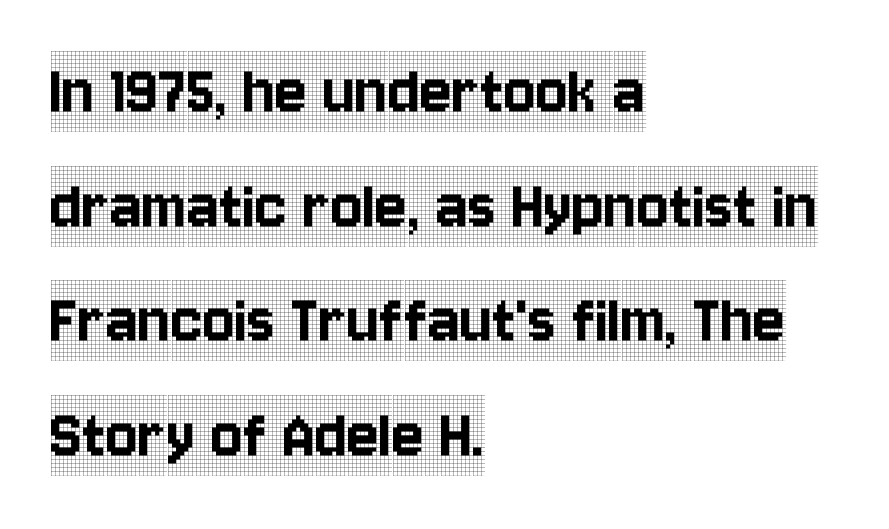
The image shows 75 px condensed serif type, upright; set left-aligned, normal line spacing (1.53x), normal letter spacing, not underlined; a large x-height.
